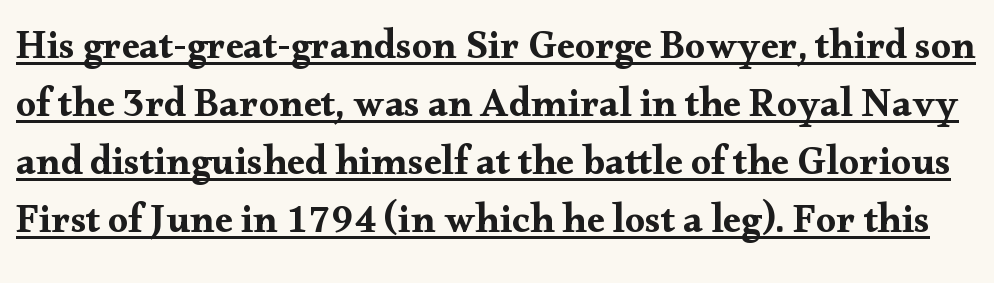
Q: Is the text italic (slanted)? A: No, it is upright.
Q: Is the typeface a serif or a sans-serif typeface? A: Serif.
Q: Is the text underlined? A: Yes.
Q: Is the spacing between letters normal or unusually wide? A: Normal.
Q: Is the spacing between lines tight, normal or loose? A: Normal.
Q: Width (condensed, normal, or wide)? A: Wide.
Q: Stroke contrast? A: Medium.
Q: x-height? A: Small.
Q: Monospaced? A: No.
